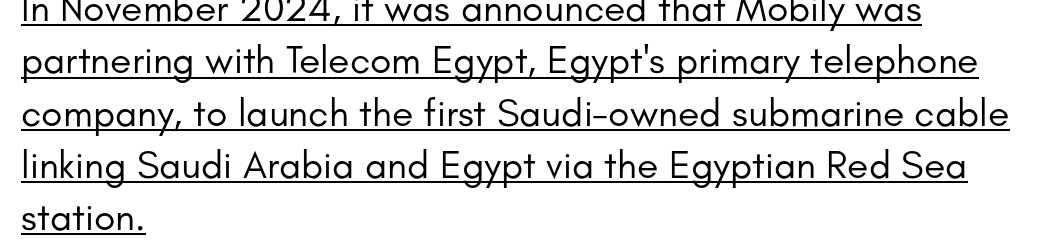
{"serif": "no", "italic": "no", "bold": "no", "weight": "regular", "width": "normal", "stroke_contrast": "low", "x_height": "small", "monospaced": "no", "underline": "yes", "align": "left", "line_spacing": "normal", "line_spacing_ratio": 1.34, "letter_spacing": "normal", "letter_spacing_em": 0.0, "glyph_px": 39}
